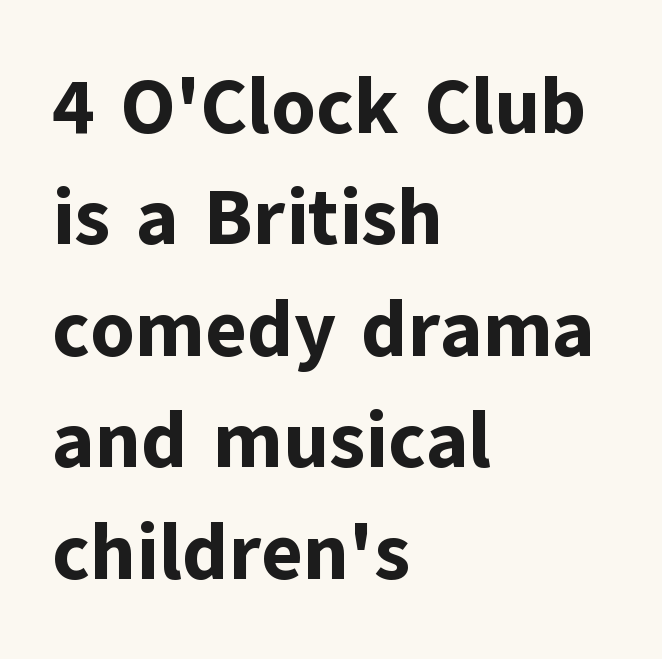
{"serif": "no", "italic": "no", "bold": "yes", "weight": "bold", "width": "normal", "stroke_contrast": "low", "x_height": "medium", "monospaced": "no", "underline": "no", "align": "left", "line_spacing": "normal", "line_spacing_ratio": 1.41, "letter_spacing": "normal", "letter_spacing_em": 0.0, "glyph_px": 79}
